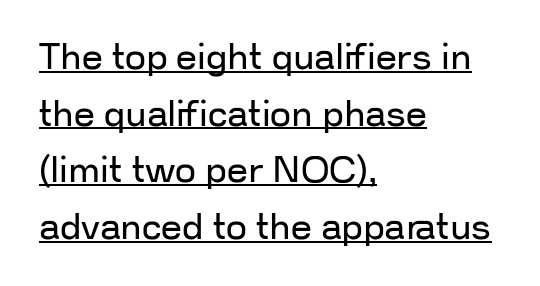
The line texture is even and compact thanks to regular tracking. No feet cap the strokes, marking this as sans-serif type. A roman cut, with each character standing at attention. Baseline-to-baseline distance is the conventional proportion of letter height.
